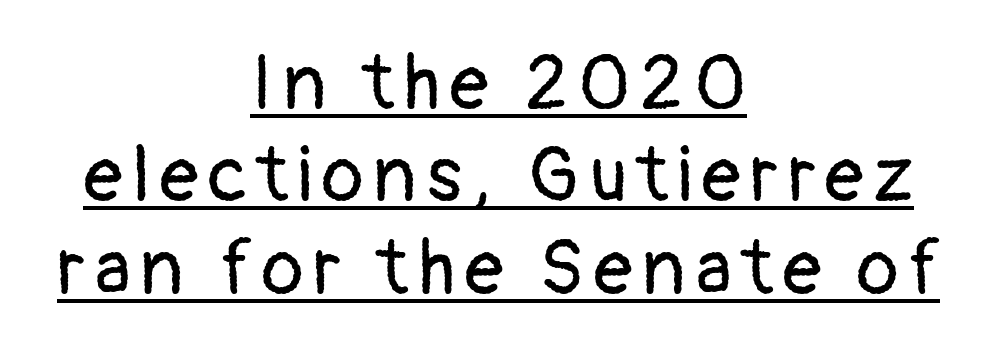
The image shows 77 px regular-weight sans-serif type, upright; set centered, line spacing 1.2x, underlined; low stroke contrast and a medium x-height.
